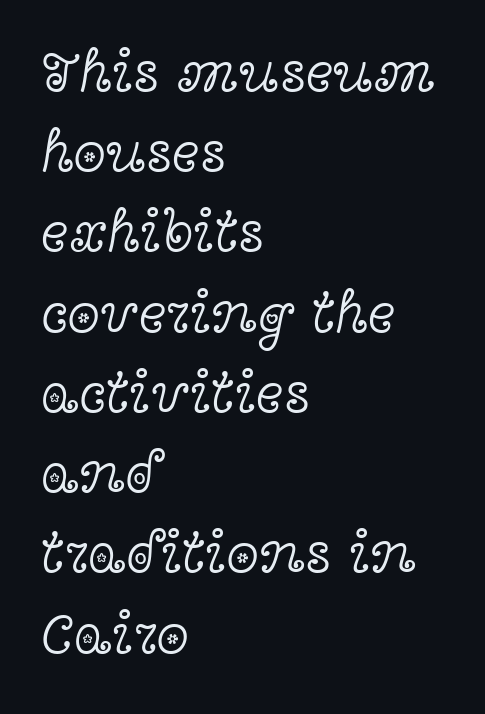
The image shows 59 px light, wide serif type; set left-aligned, normal line spacing (1.36x), normal letter spacing, not underlined; a medium x-height.
